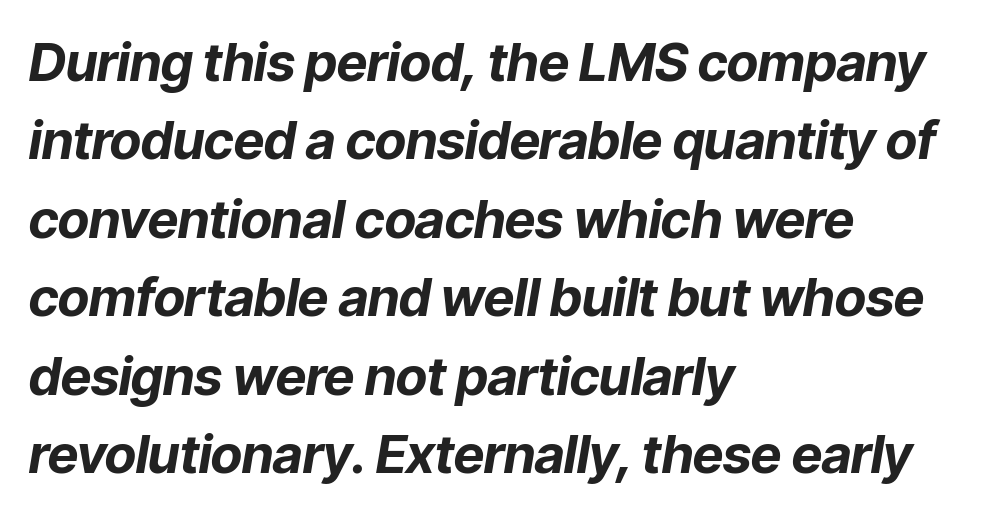
The image shows 53 px bold type, italic (leaning right); set left-aligned, normal line spacing (1.48x), normal letter spacing, not underlined; low stroke contrast and a medium x-height.
